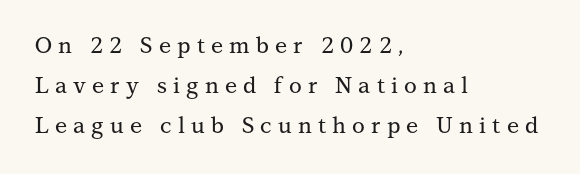
{"italic": "no", "underline": "no", "align": "left", "line_spacing_ratio": 1.82, "letter_spacing": "wide", "letter_spacing_em": 0.28, "glyph_px": 22}
